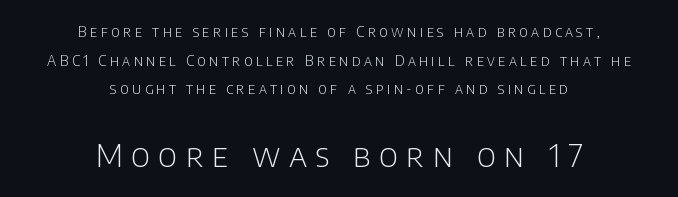
{"serif": "no", "italic": "no", "bold": "no", "weight": "light", "width": "normal", "stroke_contrast": "low", "x_height": "large", "monospaced": "no", "underline": "no", "align": "center", "line_spacing": "loose", "line_spacing_ratio": 2.05, "letter_spacing": "wide", "letter_spacing_em": 0.25, "larger_block": "second", "size_ratio": 2.29, "glyph_px": 32}
